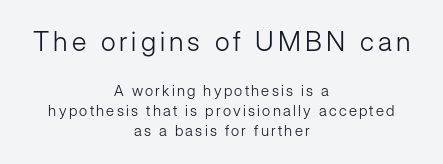
Q: Is the text bold? A: No.
Q: Is the text italic (slanted)? A: No, it is upright.
Q: Is the text underlined? A: No.
Q: How is the paragraph aligned? A: Centered.
Q: Is the spacing between lines tight, normal or loose? A: Normal.
Q: Which block of text is set in a larger size, the first (top) or the second (bottom)? A: The first (top) one.
